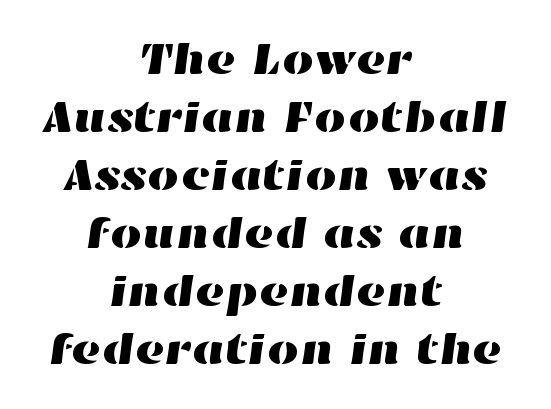
A typesetter would call this proportional, since set widths differ per character. Does extra space separate the letters? No, they use regular spacing. A student would call this center alignment; a typographer would say set centered. Check under the words: just untouched page. Evenly set lines give the paragraph a standard silhouette.
